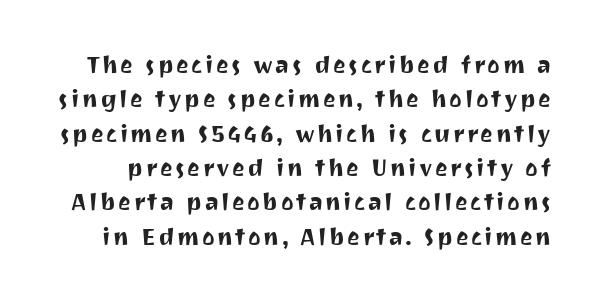
Tall strokes in this sample are plumb rather than angled. The specimen omits any rule beneath the text block's lines. Each new line begins a customary step beneath the previous one.
